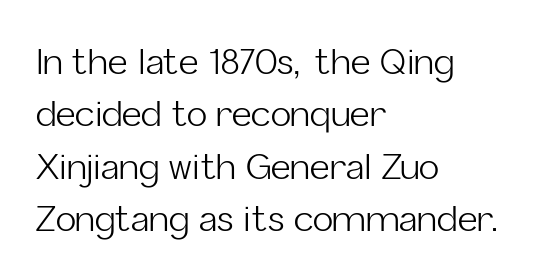
Q: Is the text bold? A: No.
Q: Is the text italic (slanted)? A: No, it is upright.
Q: Is the typeface a serif or a sans-serif typeface? A: Sans-serif.
Q: Is the text underlined? A: No.
Q: How is the paragraph aligned? A: Left-aligned.
Q: Is the spacing between letters normal or unusually wide? A: Normal.
Q: Is the spacing between lines tight, normal or loose? A: Normal.
Q: Width (condensed, normal, or wide)? A: Normal.
Q: Stroke contrast? A: Low.
Q: x-height? A: Medium.
Q: Monospaced? A: No.
